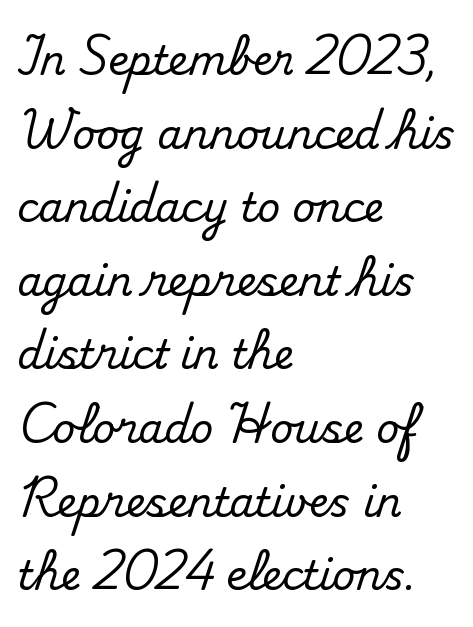
Q: Is the text italic (slanted)? A: Yes.
Q: Is the typeface a serif or a sans-serif typeface? A: Serif.
Q: Is the text underlined? A: No.
Q: How is the paragraph aligned? A: Left-aligned.
Q: Is the spacing between letters normal or unusually wide? A: Normal.
Q: Width (condensed, normal, or wide)? A: Normal.
Q: Stroke contrast? A: Medium.
Q: x-height? A: Small.
Q: Monospaced? A: No.
